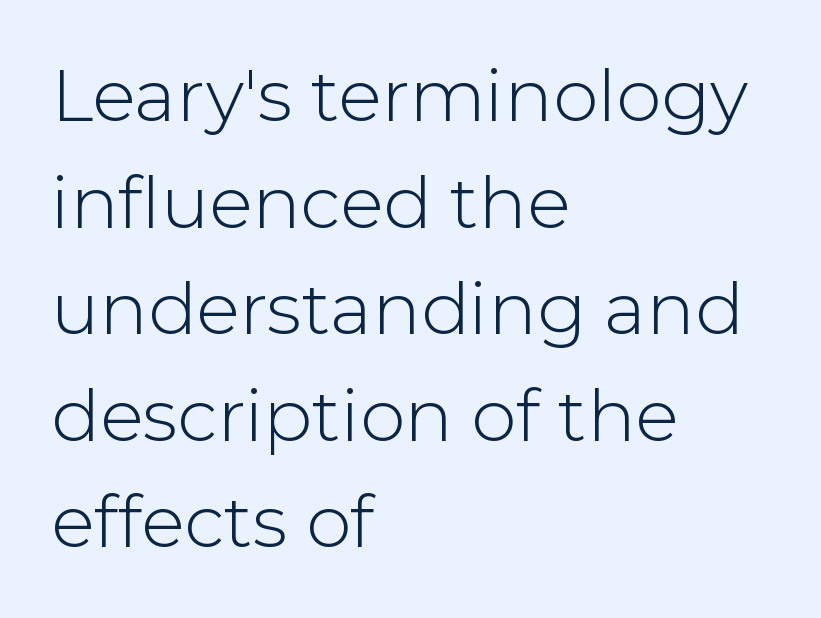
Q: Is the text bold? A: No.
Q: Is the text italic (slanted)? A: No, it is upright.
Q: Is the typeface a serif or a sans-serif typeface? A: Sans-serif.
Q: Is the text underlined? A: No.
Q: How is the paragraph aligned? A: Left-aligned.
Q: Is the spacing between letters normal or unusually wide? A: Normal.
Q: Is the spacing between lines tight, normal or loose? A: Normal.
Q: Width (condensed, normal, or wide)? A: Normal.
Q: Stroke contrast? A: Low.
Q: x-height? A: Medium.
Q: Monospaced? A: No.
